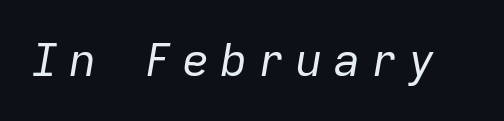
The image shows 46 px regular-weight type, italic (leaning right), monospaced; set unusually wide letter spacing (+0.22 em), not underlined; low stroke contrast and a medium x-height.
